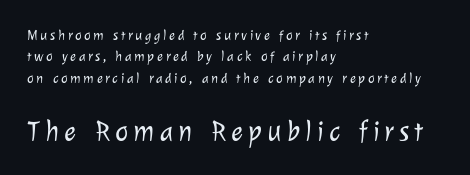
Q: Is the text bold? A: No.
Q: Is the typeface a serif or a sans-serif typeface? A: Sans-serif.
Q: Is the text underlined? A: No.
Q: How is the paragraph aligned? A: Left-aligned.
Q: Is the spacing between lines tight, normal or loose? A: Normal.
Q: Which block of text is set in a larger size, the first (top) or the second (bottom)? A: The second (bottom) one.
Q: Width (condensed, normal, or wide)? A: Normal.
Q: Stroke contrast? A: Low.
Q: x-height? A: Medium.
Q: Monospaced? A: No.
